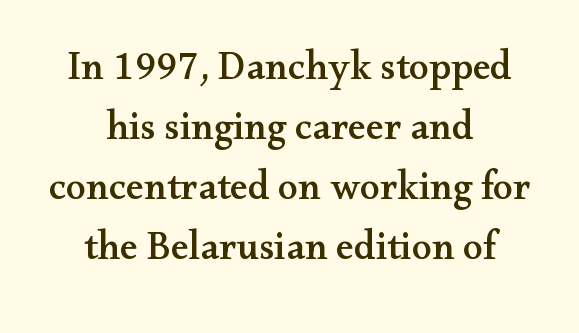
Q: Is the text italic (slanted)? A: No, it is upright.
Q: Is the typeface a serif or a sans-serif typeface? A: Serif.
Q: Is the text underlined? A: No.
Q: How is the paragraph aligned? A: Centered.
Q: Is the spacing between letters normal or unusually wide? A: Normal.
Q: Is the spacing between lines tight, normal or loose? A: Normal.
Q: Width (condensed, normal, or wide)? A: Wide.
Q: Stroke contrast? A: Medium.
Q: x-height? A: Small.
Q: Monospaced? A: No.
